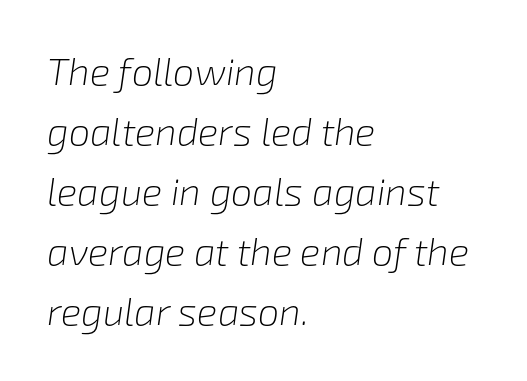
Only glyphs here, with clear space below each row. The setting favours the left margin, as ordinary paragraphs usually do. Students, note that the glyphs here touch the page at normal intervals. Italic? Definitely — the glyphs are oblique. The face used here is proportionally spaced, like ordinary book or web type. This block has exactly the height ordinary leading produces.
